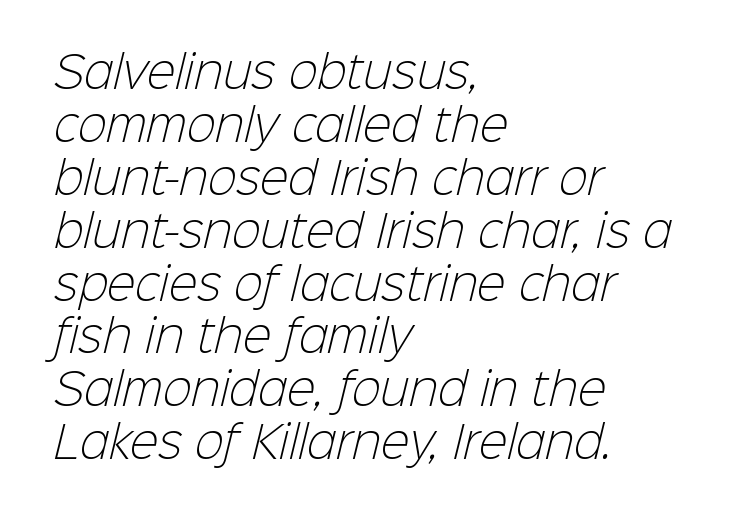
The image shows 43 px light sans-serif type; set left-aligned, line spacing 1.23x, normal letter spacing, not underlined; low stroke contrast and a medium x-height.
